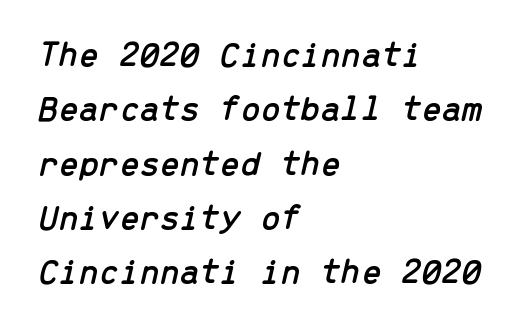
Q: Is the text italic (slanted)? A: Yes, it leans right by about 13 degrees.
Q: Is the text underlined? A: No.
Q: How is the paragraph aligned? A: Left-aligned.
Q: Is the spacing between letters normal or unusually wide? A: Normal.
Q: Is the spacing between lines tight, normal or loose? A: Normal.
Q: Width (condensed, normal, or wide)? A: Normal.
Q: Stroke contrast? A: Low.
Q: x-height? A: Medium.
Q: Monospaced? A: Yes.
